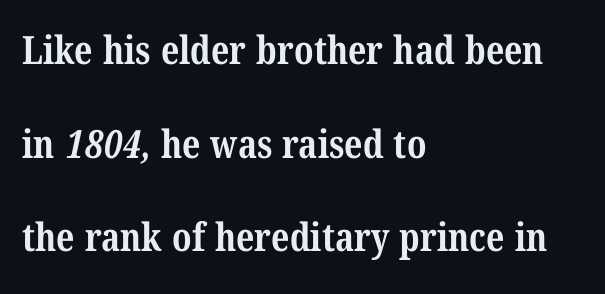
Q: Is the text bold? A: Yes.
Q: Is the typeface a serif or a sans-serif typeface? A: Serif.
Q: Is the text underlined? A: No.
Q: How is the paragraph aligned? A: Left-aligned.
Q: Is the spacing between letters normal or unusually wide? A: Normal.
Q: Is the spacing between lines tight, normal or loose? A: Loose.
Q: Width (condensed, normal, or wide)? A: Condensed.
Q: Stroke contrast? A: Medium.
Q: x-height? A: Medium.
Q: Monospaced? A: No.
